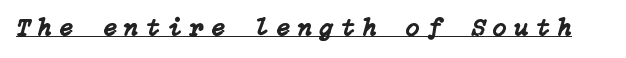
Q: Is the text italic (slanted)? A: Yes, it leans right by about 15 degrees.
Q: Is the text underlined? A: Yes.
Q: Is the spacing between letters normal or unusually wide? A: Unusually wide.
